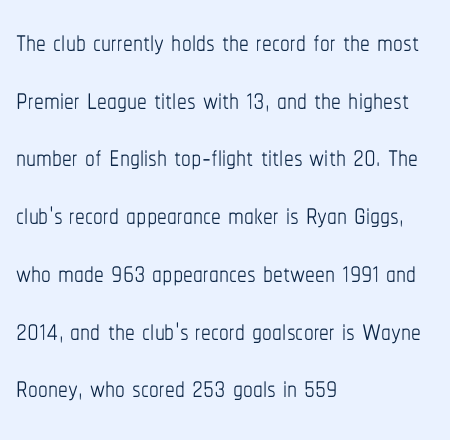
Successive baselines arrive at the customary interval. Is the type heavy? It reads as light-to-regular instead. Decoration check: the copy has no underline. The gaps between neighbouring characters are ordinary and unremarkable.
